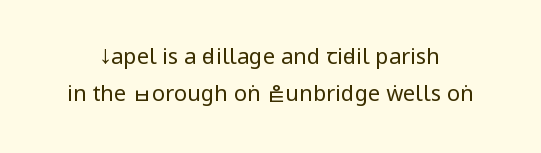
Q: Is the text bold? A: No.
Q: Is the text italic (slanted)? A: No, it is upright.
Q: Is the text underlined? A: No.
Q: Is the spacing between letters normal or unusually wide? A: Normal.
Q: Is the spacing between lines tight, normal or loose? A: Normal.
